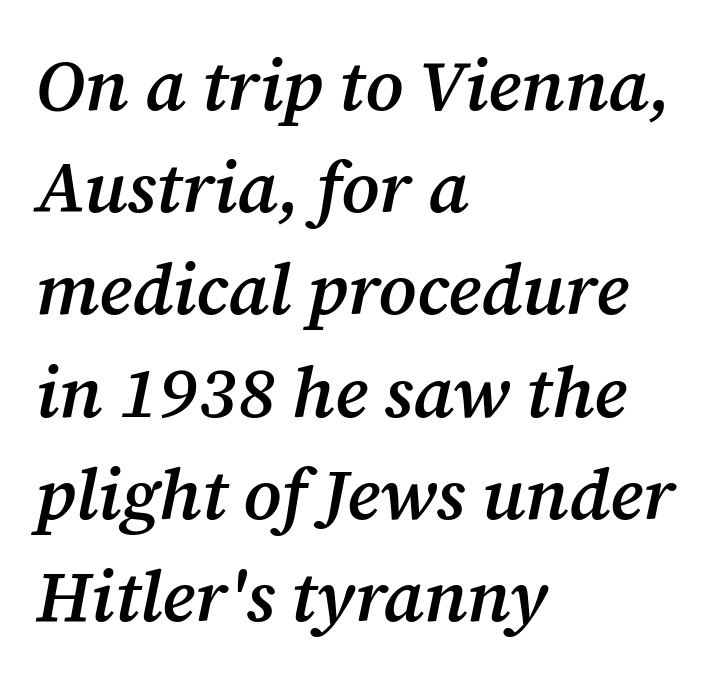
{"serif": "yes", "italic": "yes", "lean": "right", "slant_degrees": 12, "bold": "semi", "weight": "semibold", "width": "normal", "stroke_contrast": "medium", "x_height": "medium", "monospaced": "no", "underline": "no", "align": "left", "line_spacing": "normal", "line_spacing_ratio": 1.42, "letter_spacing": "normal", "letter_spacing_em": 0.0, "glyph_px": 72}
